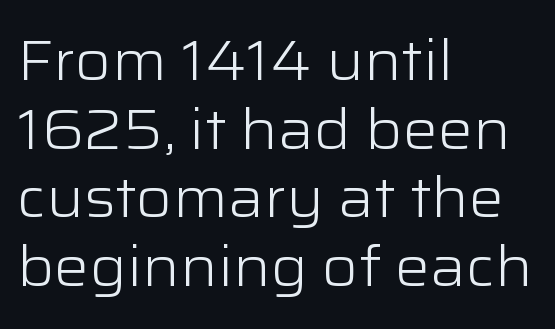
The image shows 55 px light, wide sans-serif type, upright; set left-aligned, normal line spacing (1.25x), normal letter spacing, not underlined; low stroke contrast and a medium x-height.
